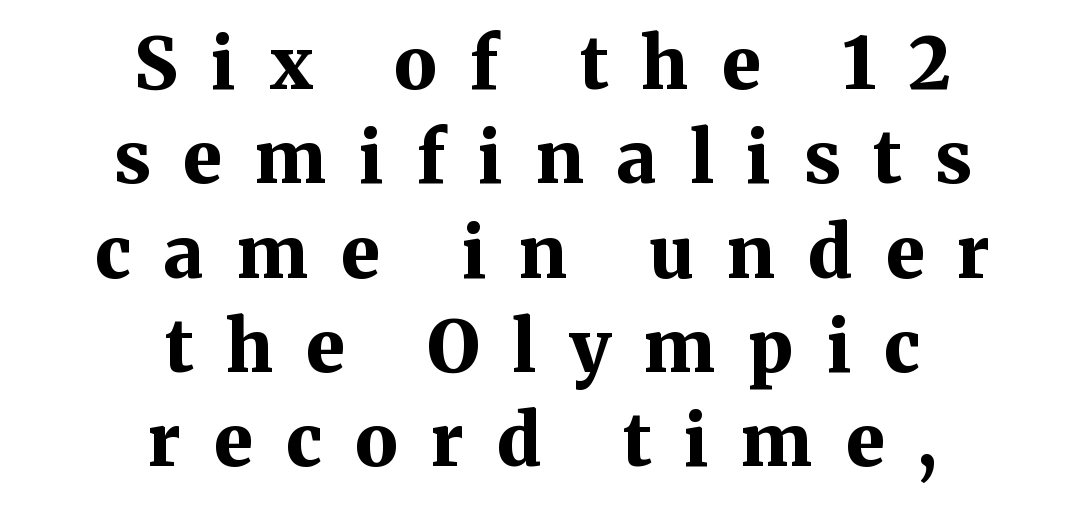
Honestly, there is no underline to notice here at all. Strokes here are thick enough to call this a true bold. Substantial extra tracking has been applied to these lines. Small tapered or slab feet sit at the stroke ends, so this counts as serif. In terms of leading, this rendering sits right in the middle. Layout note: lines centered.
